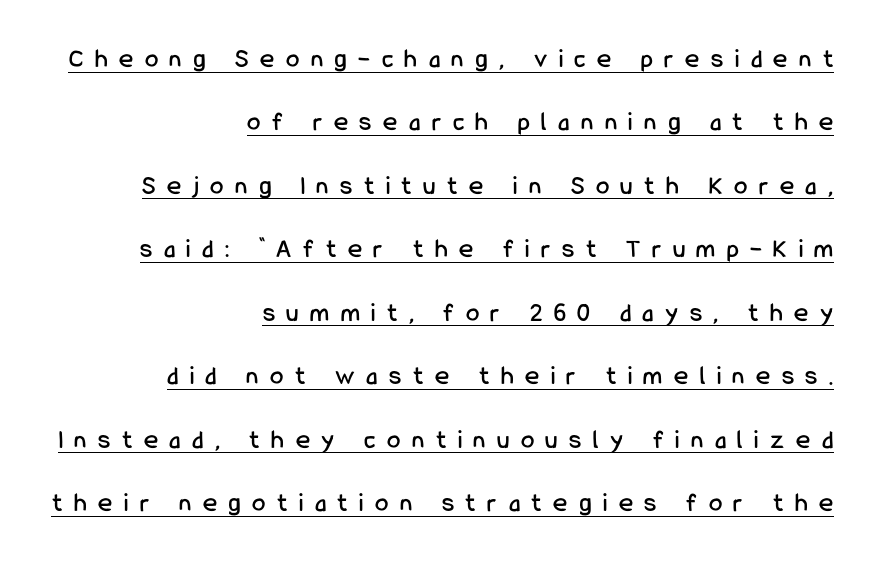
{"italic": "no", "underline": "yes", "align": "right", "line_spacing": "loose", "line_spacing_ratio": 2.35, "letter_spacing": "wide", "letter_spacing_em": 0.43, "glyph_px": 27}
